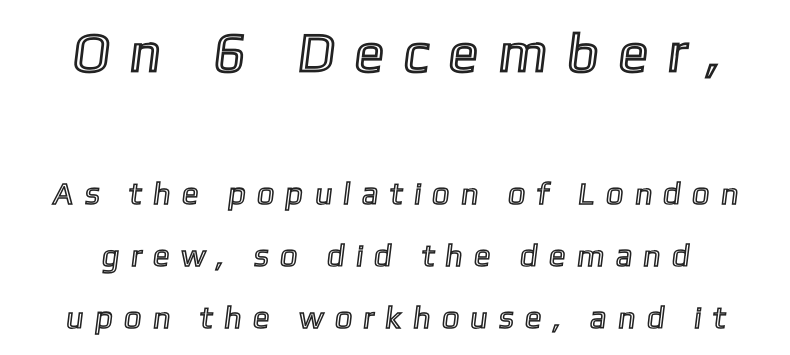
Letters rest on an invisible, unmarked baseline. Think of a printed novel: that variable character pitch is what you see here. Larger block? The one above; the one below is distinctly smaller. Each word looks stretched out because of the extra space between its letters. This sample trades compactness for vertical openness between lines.
